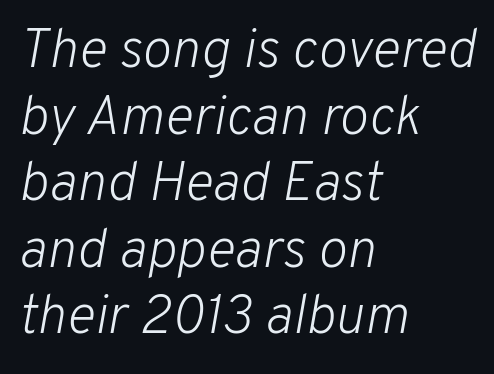
The image shows 55 px light type, italic (leaning right); set left-aligned, line spacing 1.21x, normal letter spacing, not underlined; low stroke contrast and a medium x-height.
